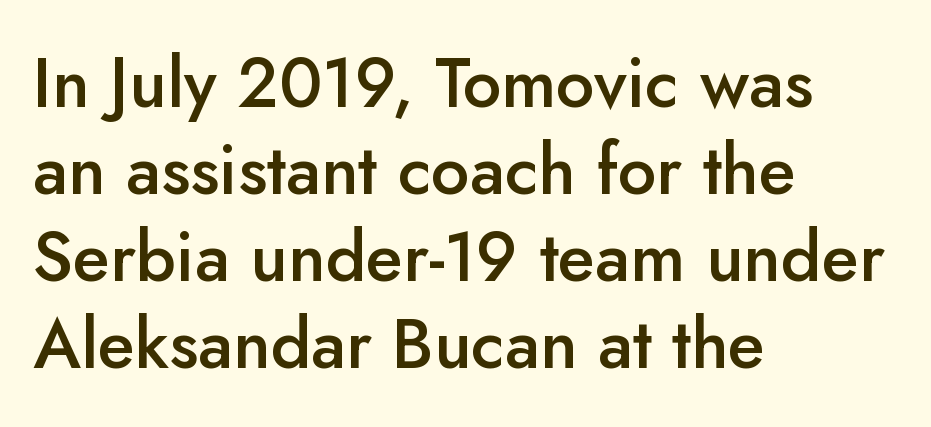
{"serif": "no", "italic": "no", "bold": "semi", "weight": "semibold", "width": "normal", "stroke_contrast": "low", "x_height": "small", "monospaced": "no", "underline": "no", "align": "left", "line_spacing": "normal", "line_spacing_ratio": 1.26, "letter_spacing": "normal", "letter_spacing_em": 0.0, "glyph_px": 69}
